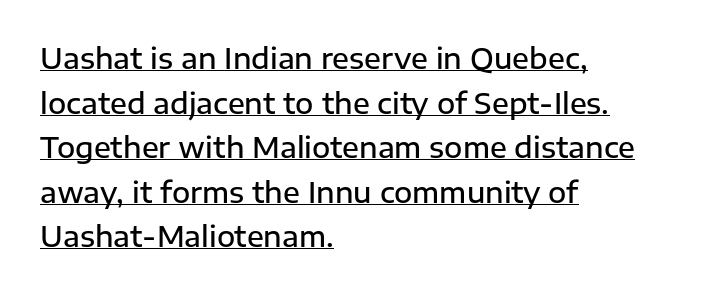
The image shows 28 px semibold sans-serif type, upright; set left-aligned, normal line spacing (1.59x), normal letter spacing, underlined; low stroke contrast and a medium x-height.
